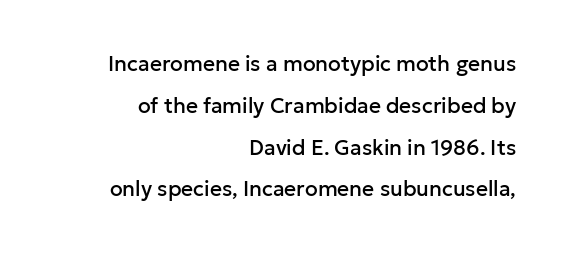
The image shows 21 px text type, upright; set right-aligned, loose line spacing (1.99x), normal letter spacing, not underlined.
